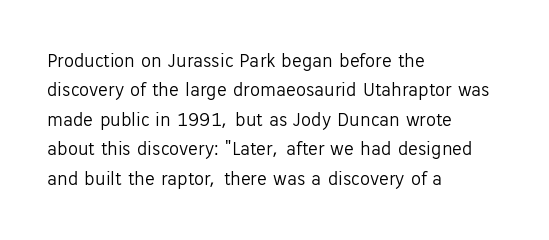
Look at the tracking — it's just the regular setting, nothing added. This sample keeps an unexceptional amount of space between lines. A typesetter would mark this as roman, not italic. Each row of text sits above clean, open space. Ink coverage per letter is moderate at most. This rendering uses left alignment, leaving the right contour irregular.
